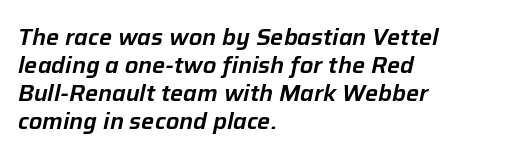
{"italic": "yes", "lean": "right", "slant_degrees": 12, "underline": "no", "align": "left", "line_spacing_ratio": 1.22, "letter_spacing": "normal", "letter_spacing_em": 0.0, "glyph_px": 23}
